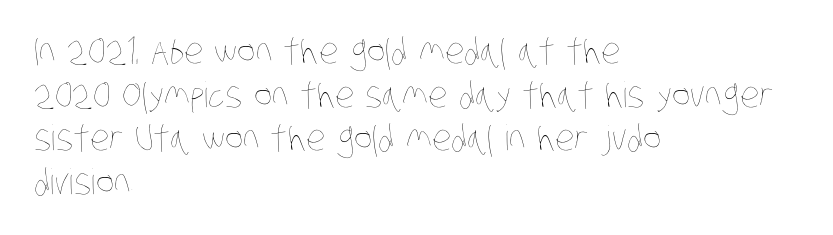
{"bold": "no", "weight": "thin", "width": "condensed", "stroke_contrast": "low", "x_height": "large", "monospaced": "no", "underline": "no", "align": "left", "line_spacing": "normal", "line_spacing_ratio": 1.25, "letter_spacing": "normal", "letter_spacing_em": 0.0, "glyph_px": 35}
